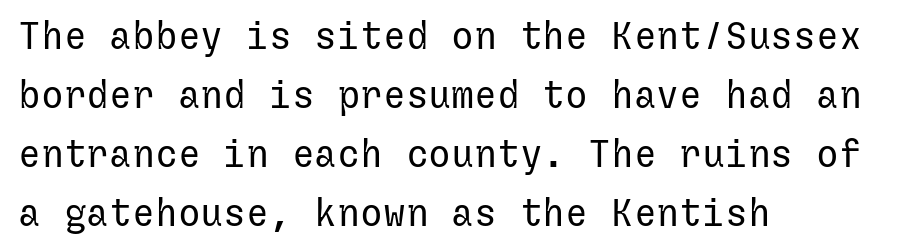
Q: Is the text bold? A: No.
Q: Is the text italic (slanted)? A: No, it is upright.
Q: Is the typeface a serif or a sans-serif typeface? A: Sans-serif.
Q: Is the text underlined? A: No.
Q: How is the paragraph aligned? A: Left-aligned.
Q: Is the spacing between letters normal or unusually wide? A: Normal.
Q: Is the spacing between lines tight, normal or loose? A: Normal.
Q: Width (condensed, normal, or wide)? A: Normal.
Q: Stroke contrast? A: Low.
Q: x-height? A: Medium.
